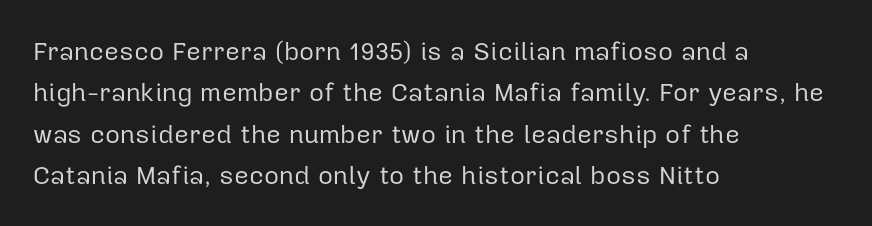
The image shows 26 px text type, upright; set left-aligned, normal line spacing (1.59x), normal letter spacing, not underlined.
